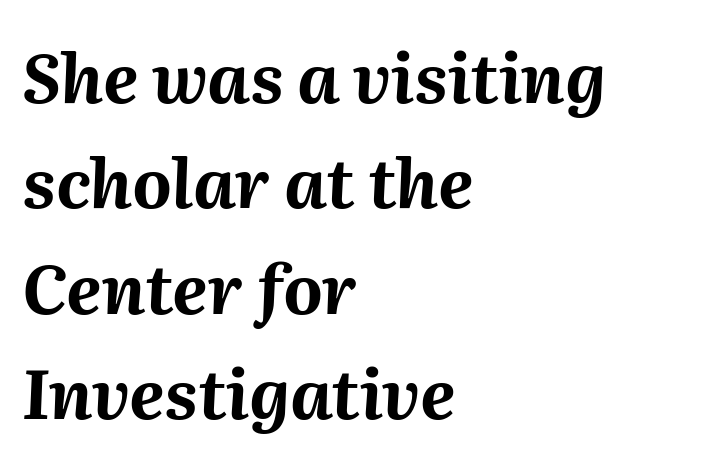
{"italic": "yes", "lean": "right", "slant_degrees": 2, "bold": "yes", "weight": "bold", "width": "normal", "stroke_contrast": "medium", "x_height": "medium", "monospaced": "no", "underline": "no", "align": "left", "line_spacing": "normal", "line_spacing_ratio": 1.55, "letter_spacing": "normal", "letter_spacing_em": 0.0, "glyph_px": 68}
